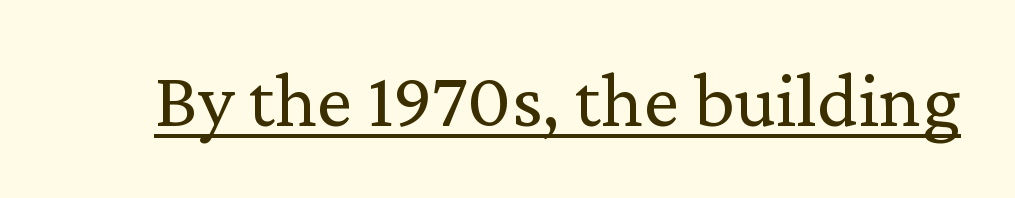
Q: Is the text bold? A: No.
Q: Is the text italic (slanted)? A: No, it is upright.
Q: Is the typeface a serif or a sans-serif typeface? A: Serif.
Q: Is the text underlined? A: Yes.
Q: Is the spacing between letters normal or unusually wide? A: Normal.
Q: Width (condensed, normal, or wide)? A: Normal.
Q: Stroke contrast? A: Medium.
Q: x-height? A: Medium.
Q: Monospaced? A: No.
